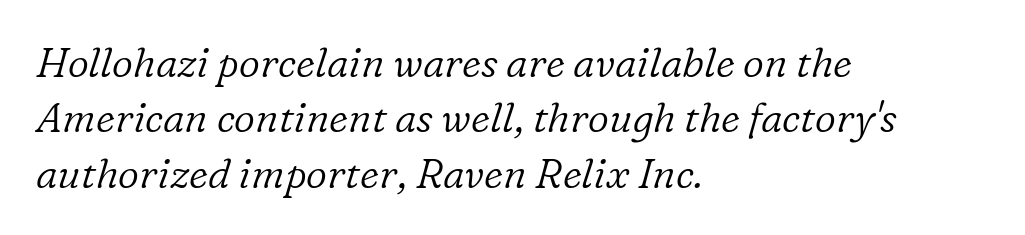
Q: Is the text bold? A: No.
Q: Is the text italic (slanted)? A: Yes, it leans right by about 16 degrees.
Q: Is the typeface a serif or a sans-serif typeface? A: Serif.
Q: Is the text underlined? A: No.
Q: How is the paragraph aligned? A: Left-aligned.
Q: Is the spacing between letters normal or unusually wide? A: Normal.
Q: Is the spacing between lines tight, normal or loose? A: Normal.
Q: Width (condensed, normal, or wide)? A: Normal.
Q: Stroke contrast? A: Low.
Q: x-height? A: Medium.
Q: Monospaced? A: No.
